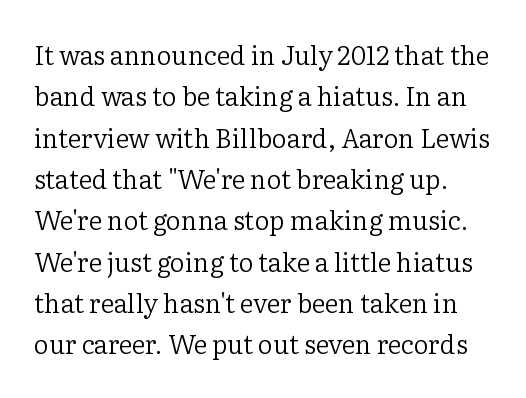
The image shows 26 px text type, upright; set normal line spacing (1.59x), normal letter spacing, not underlined.
